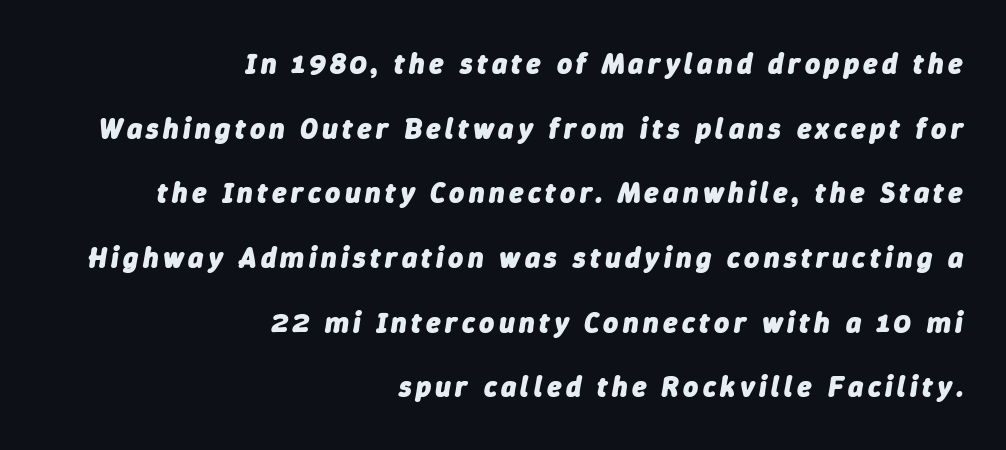
The font is running at its bold setting. Where is the straight margin? On the right. The font's italic variant was chosen for this text. The passage shown stacks its lines with a broad gap. The face used here is proportionally spaced, like ordinary book or web type.
